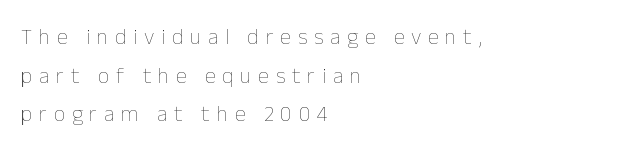
{"italic": "no", "bold": "no", "underline": "no", "align": "left", "line_spacing_ratio": 1.76, "letter_spacing": "wide", "letter_spacing_em": 0.31, "glyph_px": 22}
